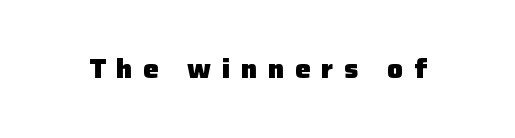
The image shows 26 px bold type, upright; set unusually wide letter spacing (+0.41 em), not underlined.
